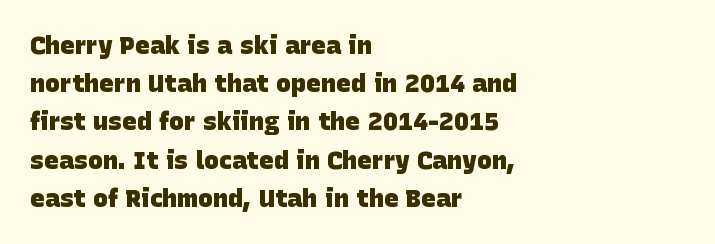
The image shows 25 px bold type; set left-aligned, normal line spacing (1.53x), normal letter spacing, not underlined.
